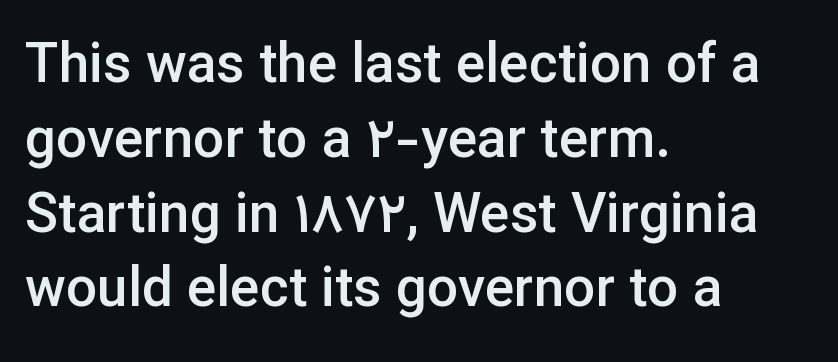
The image shows 55 px semibold sans-serif type, upright; set left-aligned, normal line spacing (1.36x), normal letter spacing, not underlined; low stroke contrast and a medium x-height.
